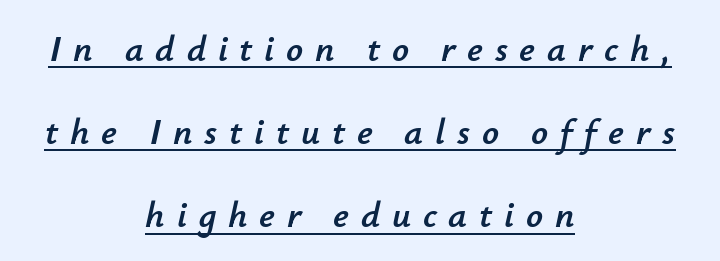
Line starts and ends both wander, symmetrically. The text carries the slant typical of an italic or oblique font. Regarding leading, the lines here are spaced well apart. Somebody hit Ctrl+U on this one — the words are underlined. Is this a fixed-width face? No — the glyphs have proportional, varying widths. There is plenty of visible air inserted between adjacent glyphs.
